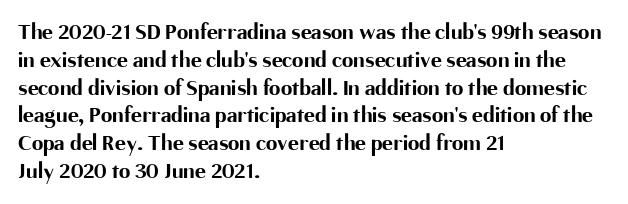
{"italic": "no", "bold": "yes", "underline": "no", "align": "left", "line_spacing_ratio": 1.21, "letter_spacing": "normal", "letter_spacing_em": 0.0, "glyph_px": 23}
